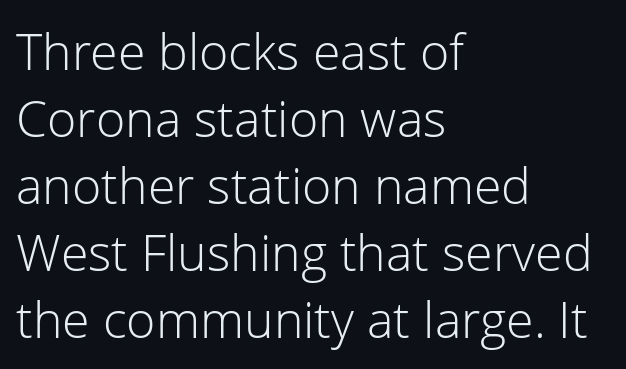
Think of a printed novel: that variable character pitch is what you see here. Every character sits straight up, as roman type does. This is not heavy type; no bold has been used. The paragraph shown leans on its left margin. Beneath every word, the page is bare.
